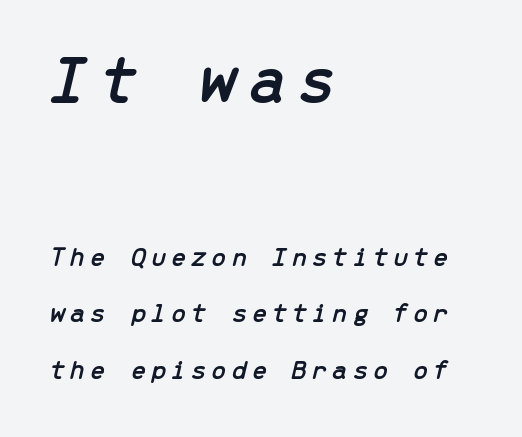
{"italic": "yes", "lean": "right", "slant_degrees": 13, "width": "normal", "stroke_contrast": "low", "x_height": "medium", "monospaced": "yes", "underline": "no", "align": "left", "line_spacing": "loose", "line_spacing_ratio": 2.02, "larger_block": "first", "size_ratio": 2.46, "glyph_px": 69}
